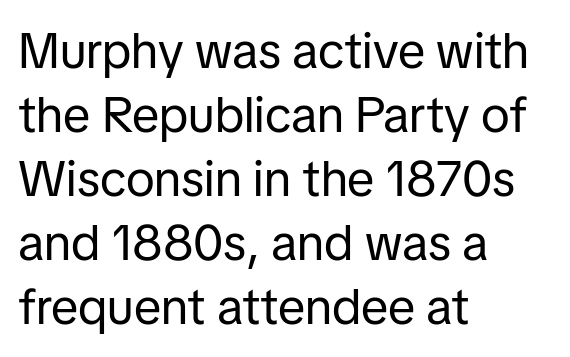
The image shows 50 px regular-weight sans-serif type, upright; set left-aligned, normal line spacing (1.28x), normal letter spacing, not underlined; low stroke contrast and a medium x-height.
